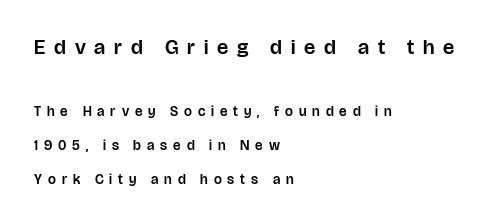
The image shows 21 px text type, upright; set left-aligned, loose line spacing (2.43x), unusually wide letter spacing (+0.42 em), not underlined; the first (top) block is 1.5x larger.
